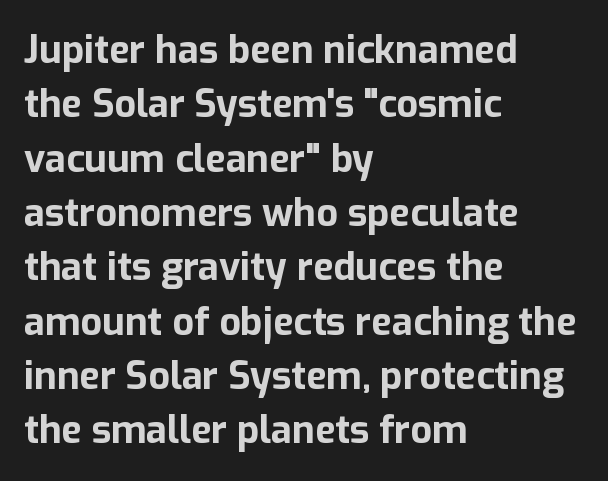
The image shows 38 px bold sans-serif type, upright; set left-aligned, normal line spacing (1.43x), normal letter spacing, not underlined; low stroke contrast and a medium x-height.
